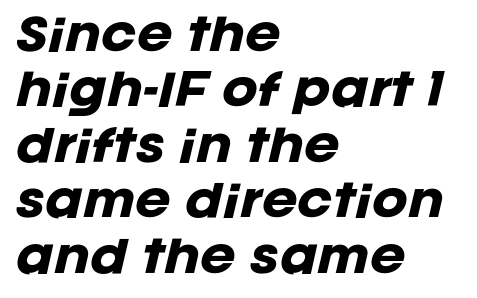
What weight is shown? A full bold with thick strokes. Check the space under the baseline: it is left empty. Vertical spacing — default. All the whitespace from short lines collects on the right. Caption: standard tracking, unaltered.
